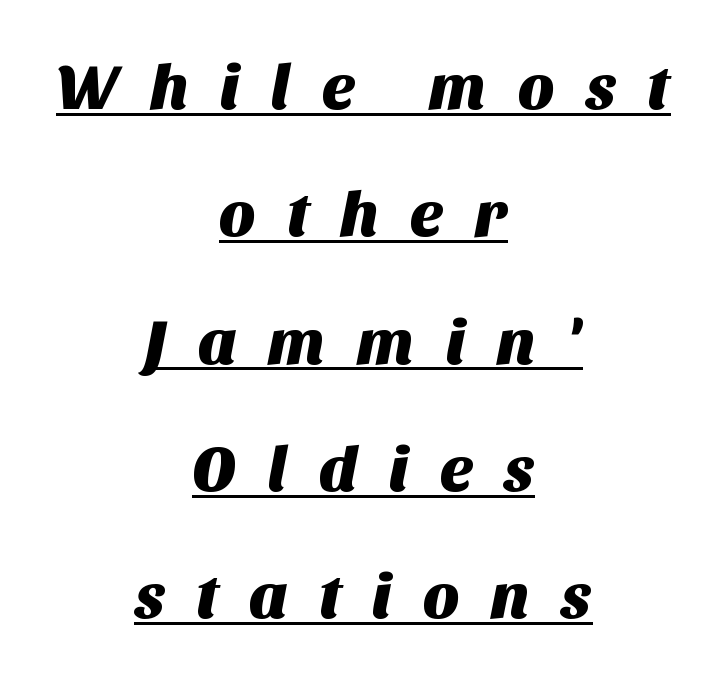
Think of a printed novel: that variable character pitch is what you see here. A student would call this center alignment; a typographer would say set centered. Letter spacing: wide. Successive baselines arrive slowly, with a big drop between each. Nope, no serifs anywhere on these letters. This sample carries an underscore along the baseline area.
